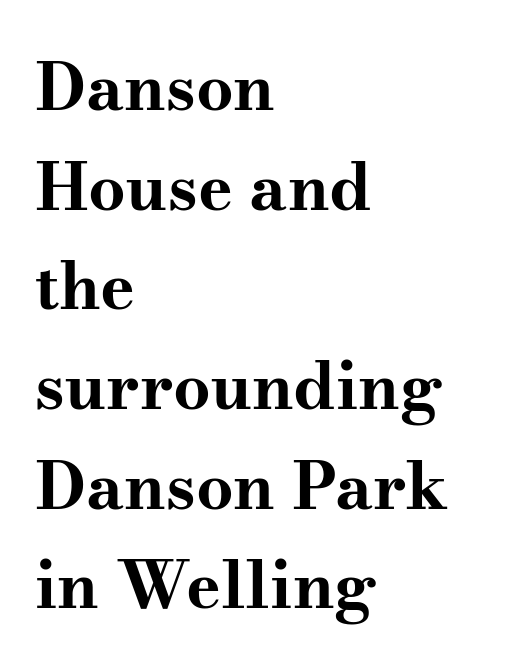
The image shows 66 px bold, wide serif type, upright; set left-aligned, normal line spacing (1.51x), normal letter spacing, not underlined; medium stroke contrast and a small x-height.
